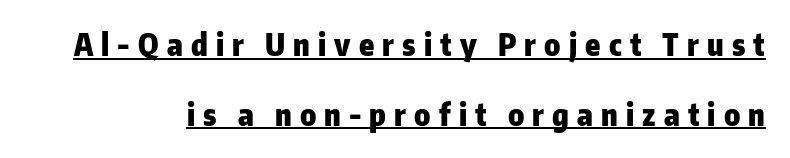
Q: Is the text bold? A: Yes.
Q: Is the text italic (slanted)? A: No, it is upright.
Q: Is the typeface a serif or a sans-serif typeface? A: Sans-serif.
Q: Is the text underlined? A: Yes.
Q: Is the spacing between letters normal or unusually wide? A: Unusually wide.
Q: Is the spacing between lines tight, normal or loose? A: Loose.
Q: Width (condensed, normal, or wide)? A: Normal.
Q: Stroke contrast? A: Low.
Q: x-height? A: Medium.
Q: Monospaced? A: No.
